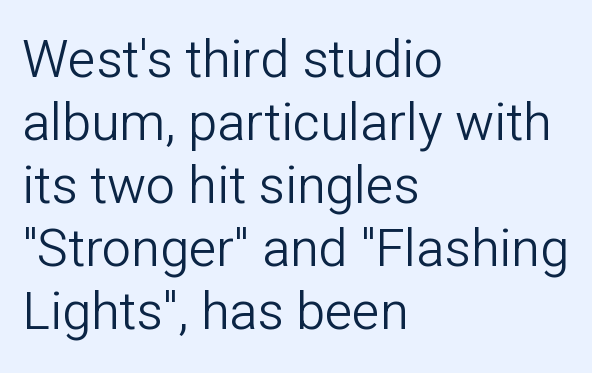
The ragged edge is on the right, which tells us the setting is flush left. The gap between lines stays unmarked. This sample uses plain, unmodified letter spacing. The rendering uses natural spacing where letterforms have individual widths.
